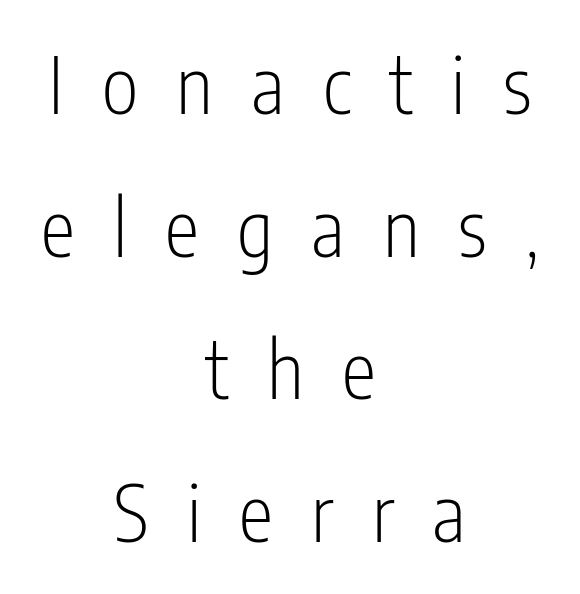
{"serif": "no", "italic": "no", "bold": "no", "weight": "light", "width": "condensed", "stroke_contrast": "low", "x_height": "medium", "monospaced": "no", "underline": "no", "align": "center", "line_spacing_ratio": 1.83, "letter_spacing": "wide", "letter_spacing_em": 0.49, "glyph_px": 78}
